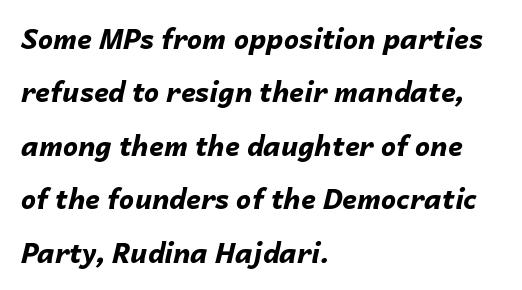
Q: Is the text bold? A: Yes.
Q: Is the text italic (slanted)? A: Yes, it leans right by about 14 degrees.
Q: Is the text underlined? A: No.
Q: How is the paragraph aligned? A: Left-aligned.
Q: Is the spacing between letters normal or unusually wide? A: Normal.
Q: Is the spacing between lines tight, normal or loose? A: Loose.
